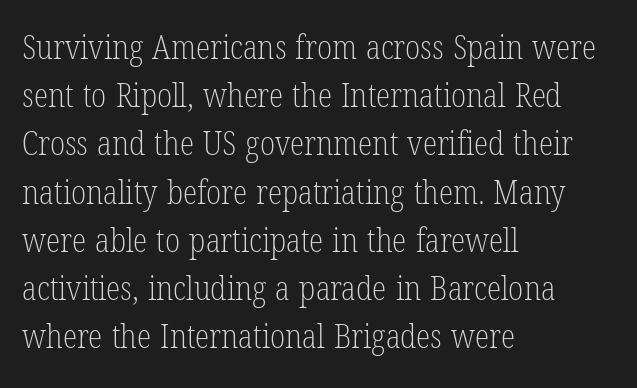
Q: Is the text bold? A: No.
Q: Is the text italic (slanted)? A: No, it is upright.
Q: Is the typeface a serif or a sans-serif typeface? A: Serif.
Q: Is the text underlined? A: No.
Q: How is the paragraph aligned? A: Left-aligned.
Q: Is the spacing between letters normal or unusually wide? A: Normal.
Q: Is the spacing between lines tight, normal or loose? A: Normal.
Q: Width (condensed, normal, or wide)? A: Condensed.
Q: Stroke contrast? A: Low.
Q: x-height? A: Medium.
Q: Monospaced? A: No.
